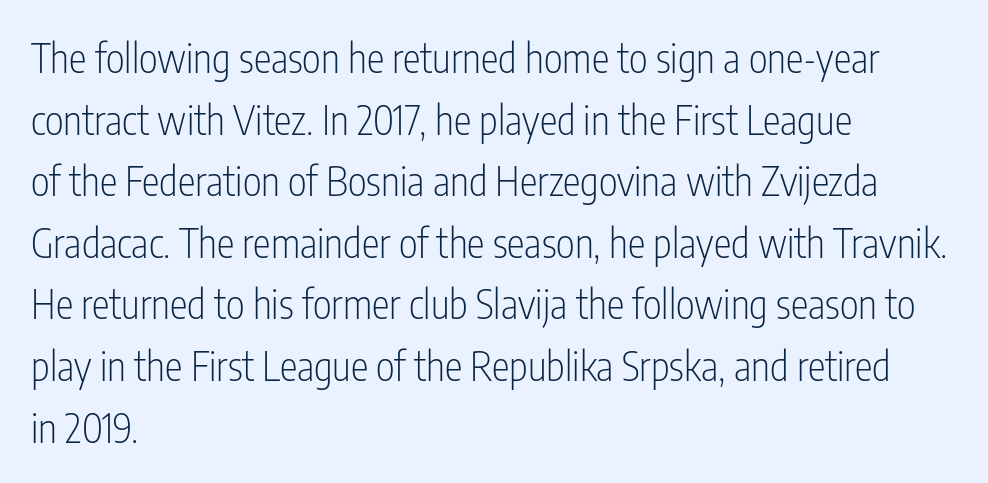
Default kerning and tracking; the words read as compact shapes. Here the designer chose a conventional face with non-uniform glyph widths. In terms of letterform style, serifs are entirely absent. Layout note: lines flush left.
